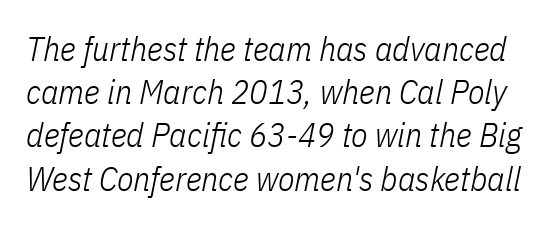
{"italic": "yes", "lean": "right", "slant_degrees": 11, "bold": "no", "weight": "light", "width": "condensed", "stroke_contrast": "low", "x_height": "medium", "monospaced": "no", "underline": "no", "line_spacing": "normal", "line_spacing_ratio": 1.27, "letter_spacing": "normal", "letter_spacing_em": 0.0, "glyph_px": 34}
